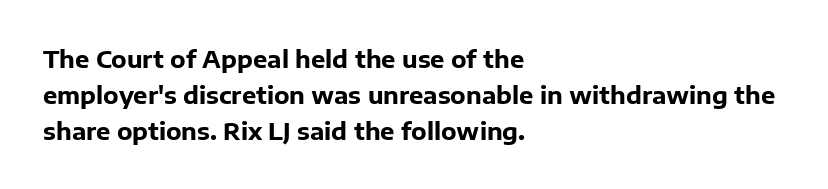
{"italic": "no", "bold": "yes", "underline": "no", "align": "left", "line_spacing": "normal", "line_spacing_ratio": 1.5, "letter_spacing": "normal", "letter_spacing_em": 0.0, "glyph_px": 24}
